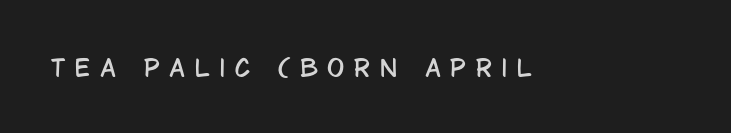
{"italic": "no", "underline": "no", "letter_spacing": "wide", "letter_spacing_em": 0.42, "glyph_px": 23}
